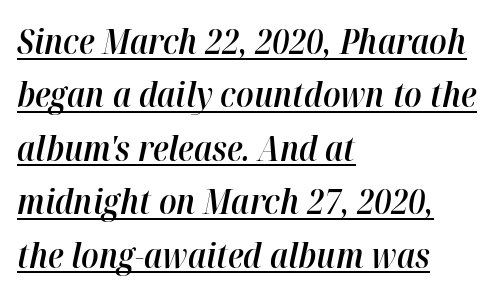
{"italic": "yes", "lean": "right", "slant_degrees": 12, "bold": "semi", "weight": "semibold", "width": "normal", "stroke_contrast": "high", "x_height": "medium", "monospaced": "no", "underline": "yes", "align": "left", "line_spacing": "normal", "line_spacing_ratio": 1.57, "letter_spacing": "normal", "letter_spacing_em": 0.0, "glyph_px": 34}
